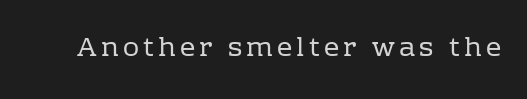
The image shows 27 px text type, upright; set not underlined.
